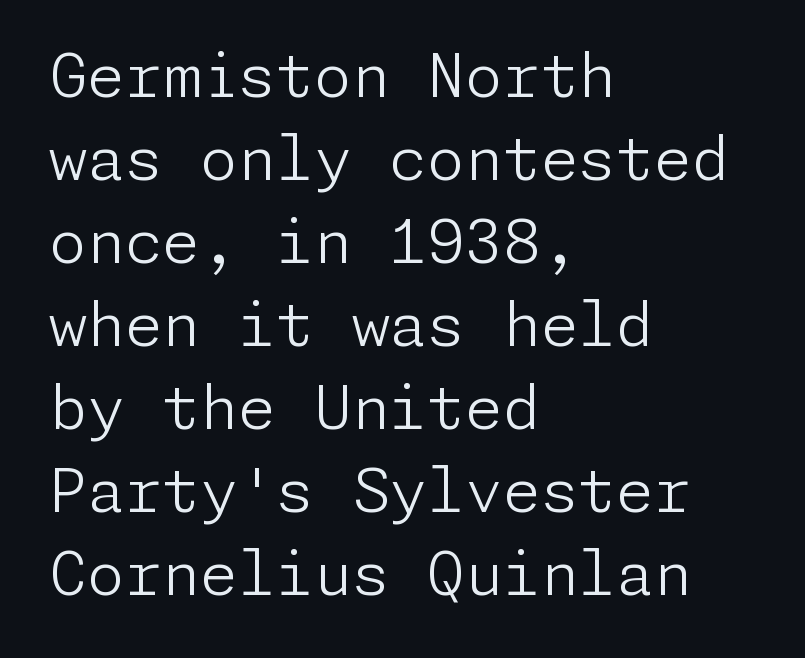
Does the leading feel generous? No, just average. Which margin do the lines hug? The left one — the right edge is uneven. The typeface chosen for these lines omits serifs. The font sits on the lighter half of the weight spectrum, regular included. Between one letter and the next there's only the usual sliver of space.
